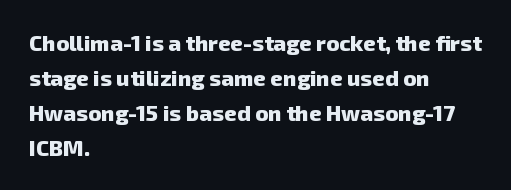
{"bold": "yes", "underline": "no", "align": "left", "line_spacing": "normal", "line_spacing_ratio": 1.59, "letter_spacing": "normal", "letter_spacing_em": 0.0, "glyph_px": 22}
